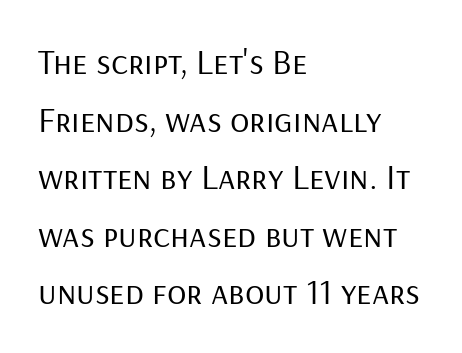
{"serif": "no", "italic": "no", "bold": "no", "weight": "regular", "width": "normal", "stroke_contrast": "low", "x_height": "medium", "monospaced": "no", "underline": "no", "align": "left", "line_spacing": "normal", "line_spacing_ratio": 1.6, "letter_spacing": "normal", "letter_spacing_em": 0.0, "glyph_px": 36}
